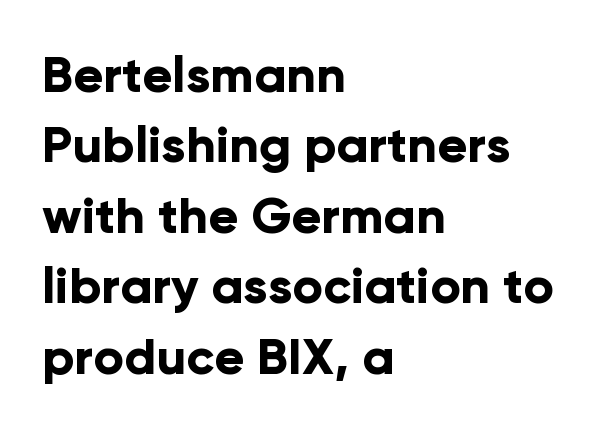
Q: Is the text bold? A: Yes.
Q: Is the text italic (slanted)? A: No, it is upright.
Q: Is the typeface a serif or a sans-serif typeface? A: Sans-serif.
Q: Is the text underlined? A: No.
Q: How is the paragraph aligned? A: Left-aligned.
Q: Is the spacing between letters normal or unusually wide? A: Normal.
Q: Is the spacing between lines tight, normal or loose? A: Normal.
Q: Width (condensed, normal, or wide)? A: Normal.
Q: Stroke contrast? A: Low.
Q: x-height? A: Medium.
Q: Monospaced? A: No.
